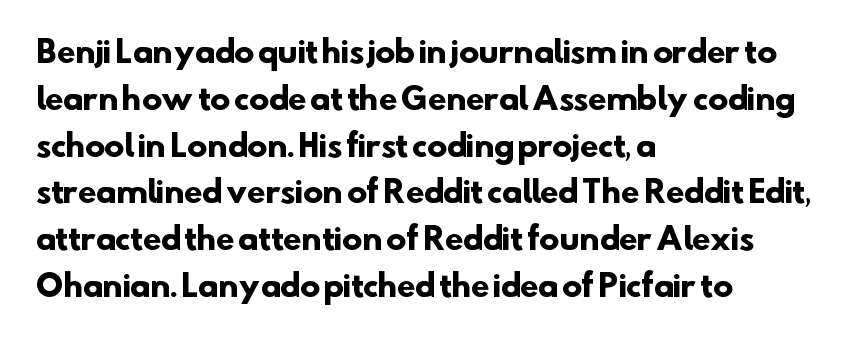
{"serif": "no", "bold": "yes", "weight": "heavy", "width": "normal", "stroke_contrast": "low", "x_height": "small", "monospaced": "no", "underline": "no", "align": "left", "line_spacing": "normal", "line_spacing_ratio": 1.56, "letter_spacing": "normal", "letter_spacing_em": 0.0, "glyph_px": 30}
